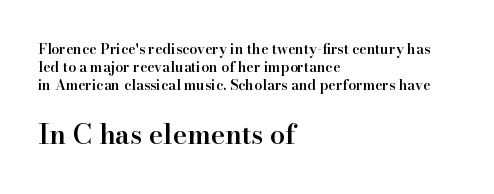
Q: Is the text bold? A: Semi-bold.
Q: Is the text italic (slanted)? A: No, it is upright.
Q: Is the text underlined? A: No.
Q: How is the paragraph aligned? A: Left-aligned.
Q: Is the spacing between letters normal or unusually wide? A: Normal.
Q: Is the spacing between lines tight, normal or loose? A: Normal.
Q: Which block of text is set in a larger size, the first (top) or the second (bottom)? A: The second (bottom) one.
